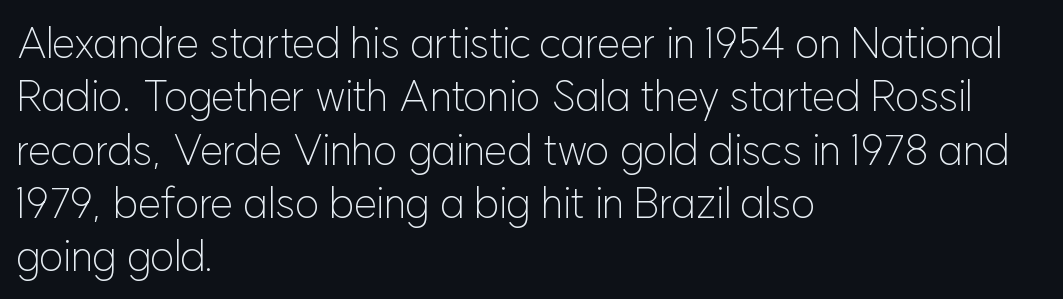
{"serif": "no", "italic": "no", "bold": "no", "weight": "light", "width": "normal", "stroke_contrast": "low", "x_height": "medium", "monospaced": "no", "underline": "no", "align": "left", "line_spacing": "normal", "line_spacing_ratio": 1.27, "letter_spacing": "normal", "letter_spacing_em": 0.0, "glyph_px": 42}
